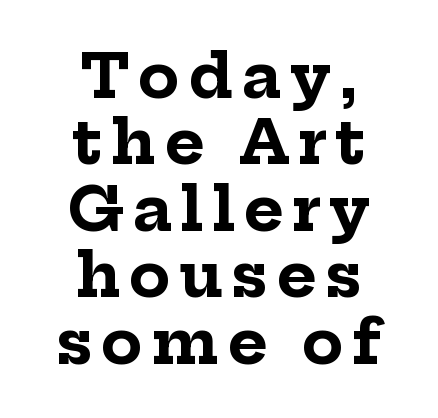
Q: Is the text bold? A: Yes.
Q: Is the text italic (slanted)? A: No, it is upright.
Q: Is the typeface a serif or a sans-serif typeface? A: Serif.
Q: Is the text underlined? A: No.
Q: How is the paragraph aligned? A: Centered.
Q: Is the spacing between lines tight, normal or loose? A: Tight.
Q: Width (condensed, normal, or wide)? A: Normal.
Q: Stroke contrast? A: Low.
Q: x-height? A: Medium.
Q: Monospaced? A: No.
